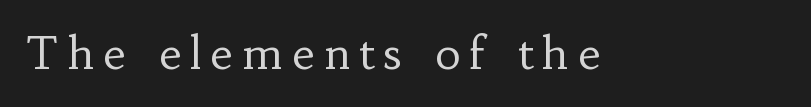
{"serif": "yes", "italic": "no", "bold": "no", "weight": "regular", "width": "normal", "stroke_contrast": "low", "x_height": "small", "monospaced": "no", "underline": "no", "letter_spacing": "wide", "letter_spacing_em": 0.2, "glyph_px": 45}
